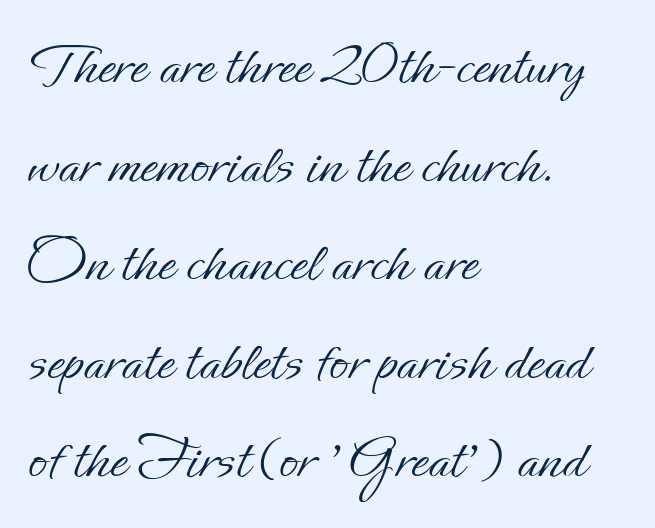
The passage shown has conventional tracking throughout. The glyphs are unaccompanied by any horizontal stroke below them. The passage shown stacks its lines at a standard gap. Varying glyph widths throughout — classic text-font behaviour.
